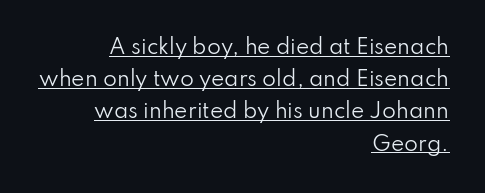
Descenders here cross a horizontal rule under the line. Is the letter spacing exaggerated? No — it looks like the ordinary default. The strokes are not fattened; the text isn't bold. These lines were composed using upright roman letters.
